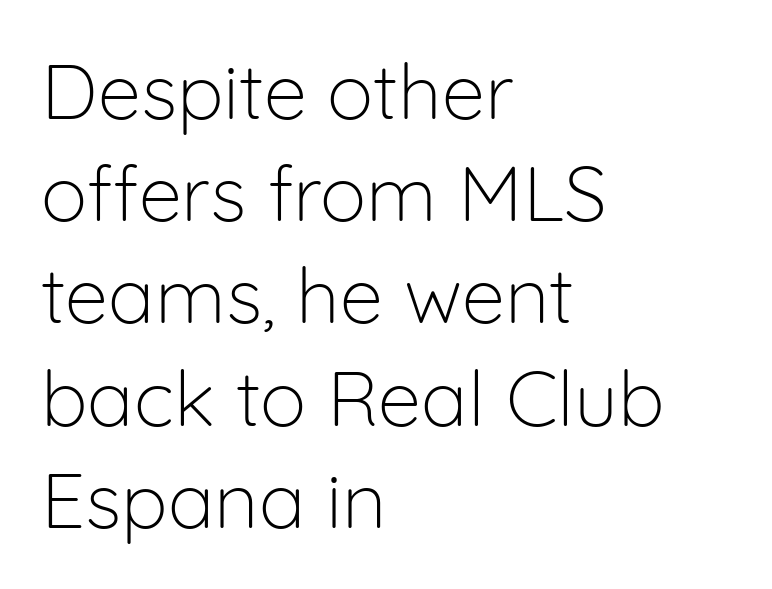
Q: Is the text bold? A: No.
Q: Is the text italic (slanted)? A: No, it is upright.
Q: Is the typeface a serif or a sans-serif typeface? A: Sans-serif.
Q: Is the text underlined? A: No.
Q: How is the paragraph aligned? A: Left-aligned.
Q: Is the spacing between letters normal or unusually wide? A: Normal.
Q: Is the spacing between lines tight, normal or loose? A: Normal.
Q: Width (condensed, normal, or wide)? A: Normal.
Q: Stroke contrast? A: Low.
Q: x-height? A: Medium.
Q: Monospaced? A: No.
